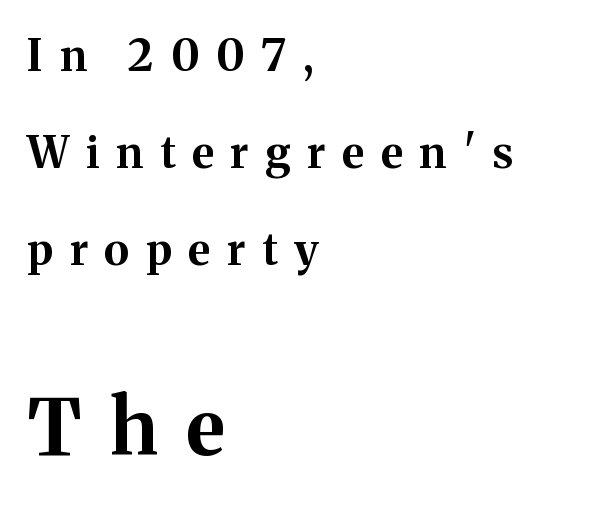
The letters stand straight up with perfectly vertical stems. This sample has the flowing, uneven cadence of proportional lettering. The setting favours the left margin, as ordinary paragraphs usually do. Honestly, the letter spacing is so wide it's the main thing you notice. One glance says open: line gaps are wider than usual.
